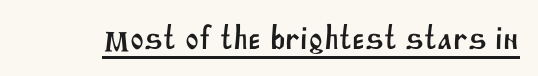
Q: Is the typeface a serif or a sans-serif typeface? A: Sans-serif.
Q: Is the text underlined? A: Yes.
Q: Is the spacing between letters normal or unusually wide? A: Normal.
Q: Width (condensed, normal, or wide)? A: Normal.
Q: Stroke contrast? A: Medium.
Q: x-height? A: Large.
Q: Monospaced? A: No.
